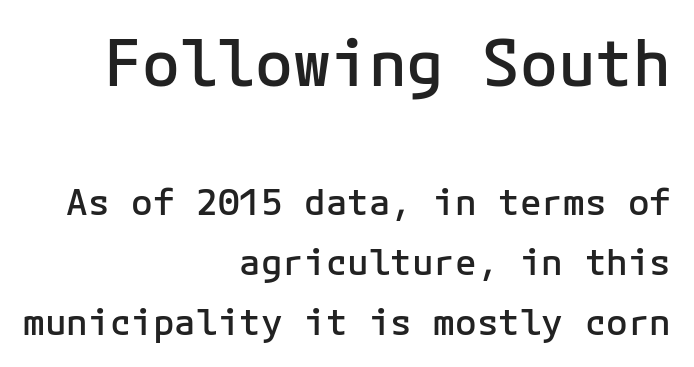
The image shows 63 px semibold sans-serif type, upright, monospaced; set right-aligned, normal line spacing (1.67x), normal letter spacing, not underlined; the first (top) block is 1.75x larger; low stroke contrast and a medium x-height.
